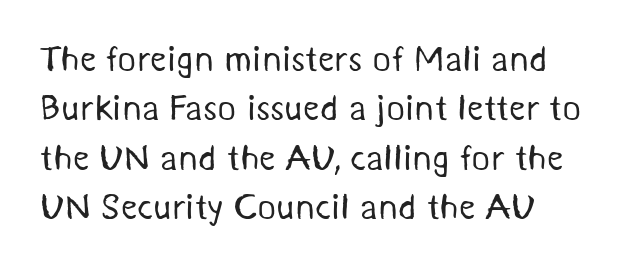
Q: Is the text bold? A: No.
Q: Is the typeface a serif or a sans-serif typeface? A: Sans-serif.
Q: Is the text underlined? A: No.
Q: Is the spacing between letters normal or unusually wide? A: Normal.
Q: Is the spacing between lines tight, normal or loose? A: Normal.
Q: Width (condensed, normal, or wide)? A: Normal.
Q: Stroke contrast? A: Medium.
Q: x-height? A: Medium.
Q: Monospaced? A: No.
